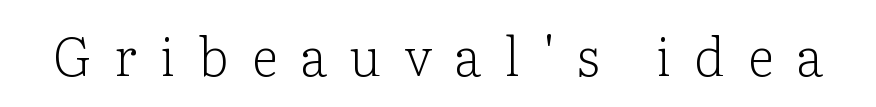
{"serif": "yes", "italic": "no", "bold": "no", "weight": "light", "width": "normal", "stroke_contrast": "low", "x_height": "medium", "monospaced": "no", "underline": "no", "letter_spacing": "wide", "letter_spacing_em": 0.43, "glyph_px": 53}
